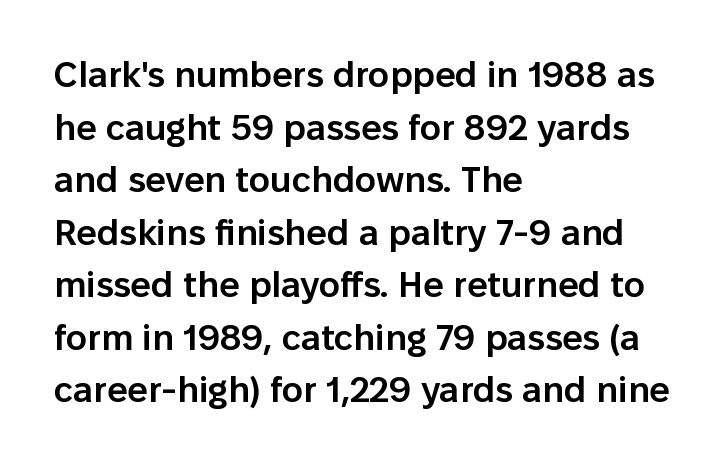
The image shows 36 px semibold sans-serif type, upright; set left-aligned, normal line spacing (1.46x), normal letter spacing, not underlined; low stroke contrast and a medium x-height.
